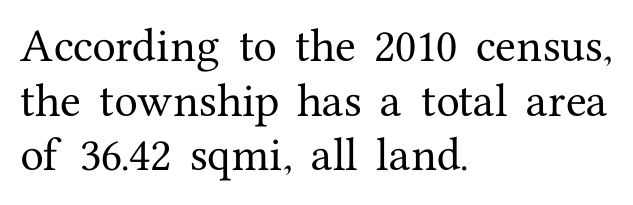
{"serif": "yes", "italic": "no", "width": "normal", "stroke_contrast": "medium", "x_height": "medium", "monospaced": "no", "underline": "no", "align": "left", "line_spacing": "normal", "line_spacing_ratio": 1.44, "letter_spacing": "normal", "letter_spacing_em": 0.0, "glyph_px": 38}
